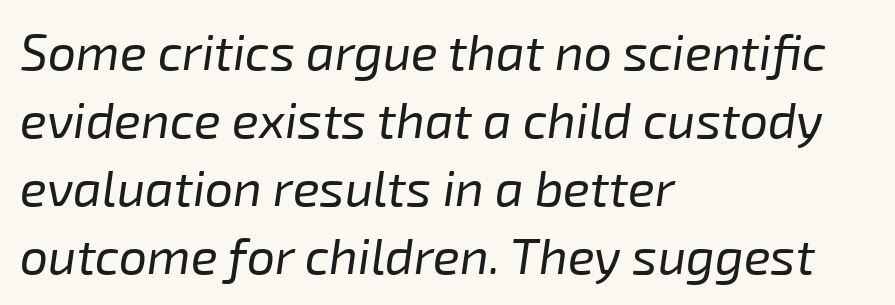
The image shows 50 px regular-weight type, italic (leaning right); set left-aligned, normal line spacing (1.36x), normal letter spacing, not underlined; low stroke contrast and a medium x-height.
